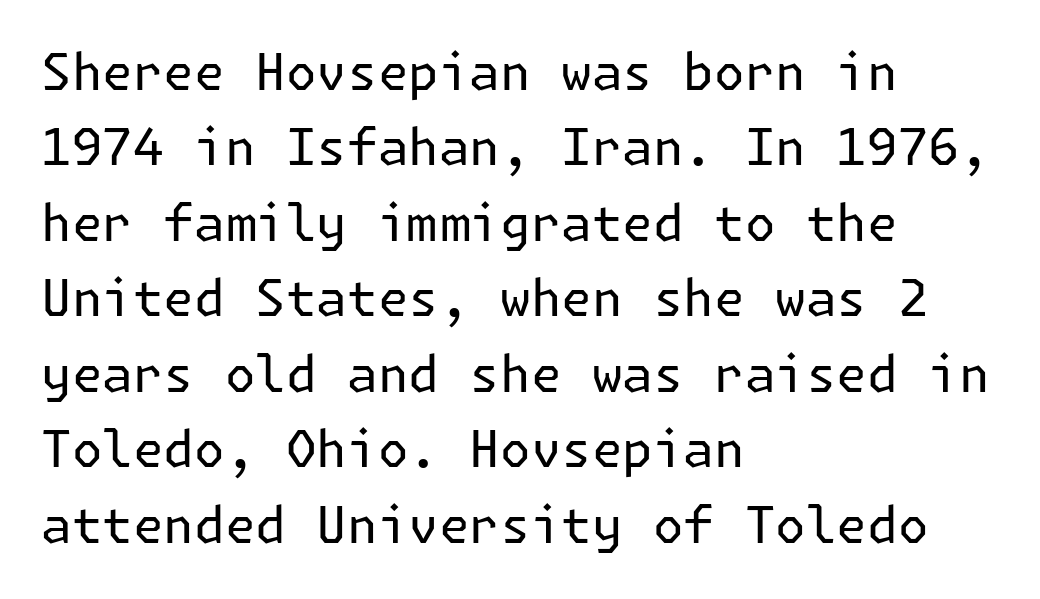
The image shows 51 px regular-weight sans-serif type, upright; set left-aligned, normal line spacing (1.48x), normal letter spacing, not underlined; low stroke contrast and a medium x-height.
